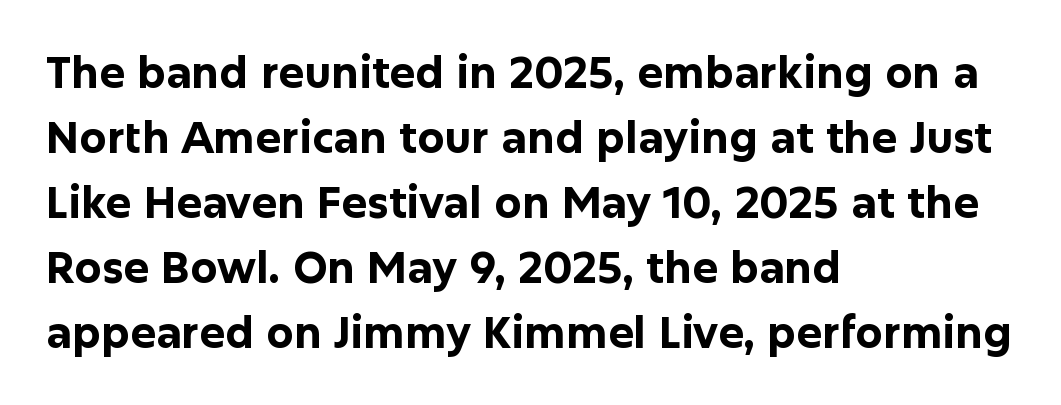
The image shows 43 px bold sans-serif type, upright; set left-aligned, normal line spacing (1.51x), normal letter spacing, not underlined; low stroke contrast and a medium x-height.
